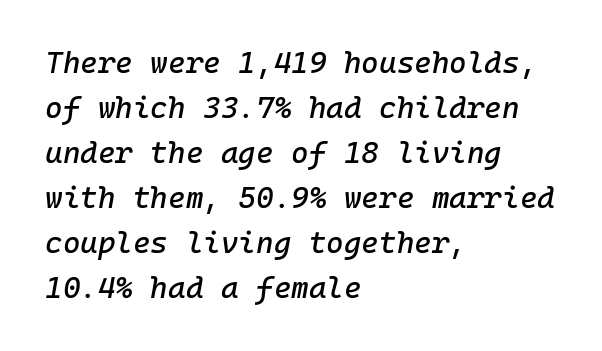
{"italic": "yes", "lean": "right", "slant_degrees": 10, "width": "normal", "stroke_contrast": "low", "x_height": "medium", "monospaced": "yes", "underline": "no", "align": "left", "line_spacing": "normal", "line_spacing_ratio": 1.5, "letter_spacing": "normal", "letter_spacing_em": 0.0, "glyph_px": 30}
